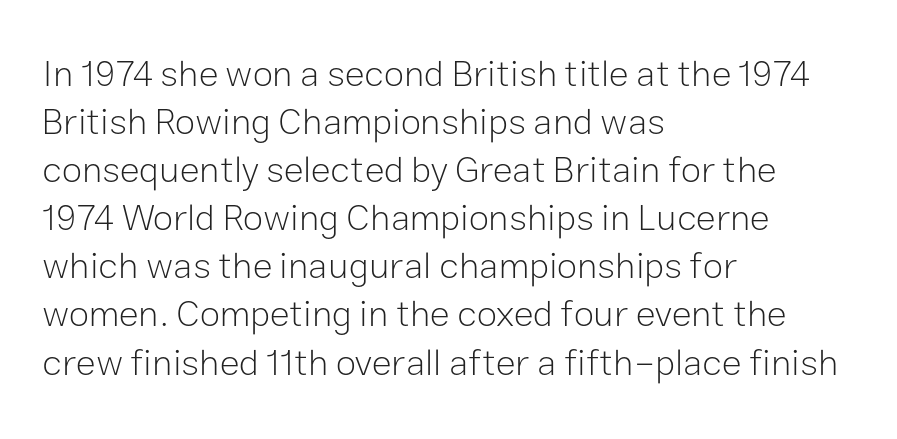
{"serif": "no", "italic": "no", "bold": "no", "weight": "light", "width": "normal", "stroke_contrast": "low", "x_height": "medium", "monospaced": "no", "underline": "no", "align": "left", "line_spacing": "normal", "line_spacing_ratio": 1.3, "letter_spacing": "normal", "letter_spacing_em": 0.0, "glyph_px": 37}
